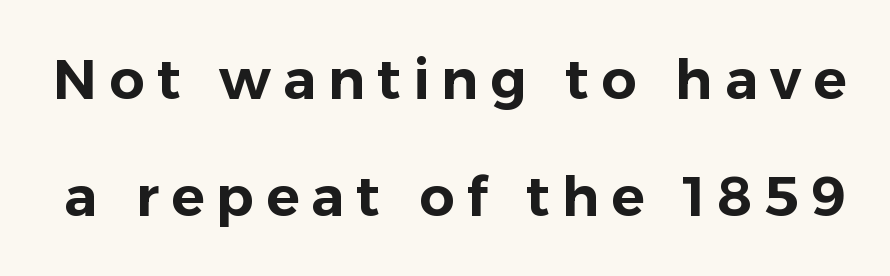
Q: Is the text italic (slanted)? A: No, it is upright.
Q: Is the typeface a serif or a sans-serif typeface? A: Sans-serif.
Q: Is the text underlined? A: No.
Q: Is the spacing between letters normal or unusually wide? A: Unusually wide.
Q: Is the spacing between lines tight, normal or loose? A: Loose.
Q: Width (condensed, normal, or wide)? A: Normal.
Q: Stroke contrast? A: Low.
Q: x-height? A: Medium.
Q: Monospaced? A: No.
